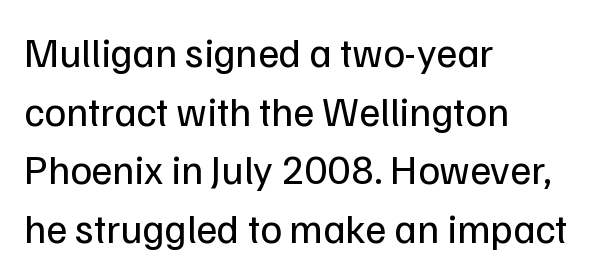
Q: Is the text bold? A: No.
Q: Is the text italic (slanted)? A: No, it is upright.
Q: Is the typeface a serif or a sans-serif typeface? A: Sans-serif.
Q: Is the text underlined? A: No.
Q: How is the paragraph aligned? A: Left-aligned.
Q: Is the spacing between letters normal or unusually wide? A: Normal.
Q: Is the spacing between lines tight, normal or loose? A: Normal.
Q: Width (condensed, normal, or wide)? A: Normal.
Q: Stroke contrast? A: Low.
Q: x-height? A: Medium.
Q: Monospaced? A: No.
